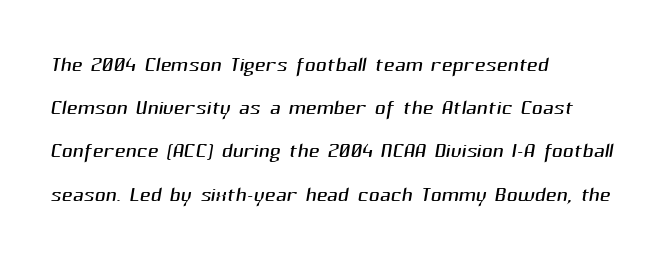
{"serif": "no", "bold": "no", "weight": "light", "width": "normal", "stroke_contrast": "medium", "x_height": "medium", "monospaced": "no", "underline": "no", "align": "left", "line_spacing": "normal", "line_spacing_ratio": 1.44, "letter_spacing": "normal", "letter_spacing_em": 0.0, "glyph_px": 30}
